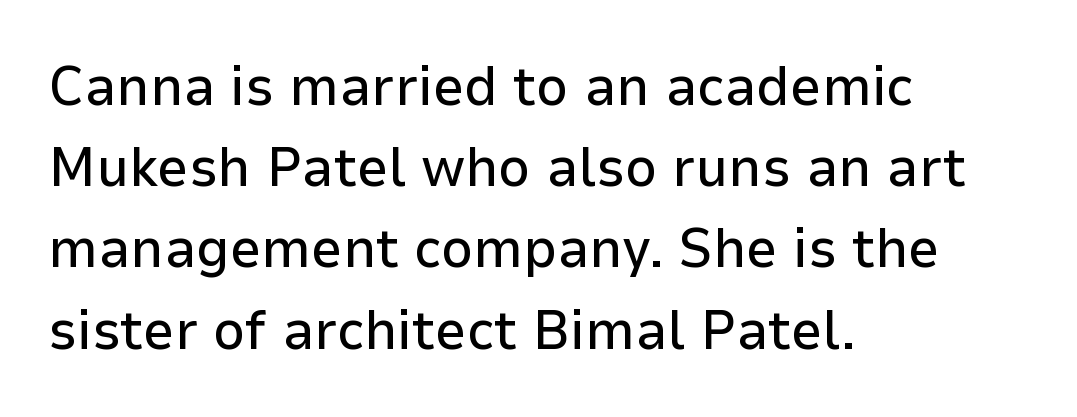
{"serif": "no", "italic": "no", "width": "normal", "stroke_contrast": "low", "x_height": "medium", "monospaced": "no", "underline": "no", "align": "left", "line_spacing": "normal", "line_spacing_ratio": 1.45, "letter_spacing": "normal", "letter_spacing_em": 0.0, "glyph_px": 56}
